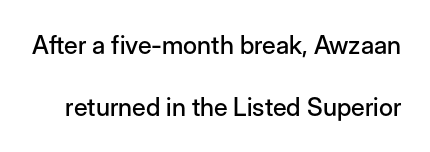
Q: Is the text italic (slanted)? A: No, it is upright.
Q: Is the text underlined? A: No.
Q: Is the spacing between letters normal or unusually wide? A: Normal.
Q: Is the spacing between lines tight, normal or loose? A: Loose.
